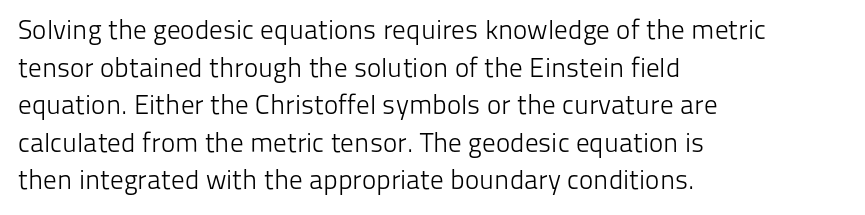
Q: Is the text bold? A: No.
Q: Is the text italic (slanted)? A: No, it is upright.
Q: Is the text underlined? A: No.
Q: How is the paragraph aligned? A: Left-aligned.
Q: Is the spacing between letters normal or unusually wide? A: Normal.
Q: Is the spacing between lines tight, normal or loose? A: Normal.
